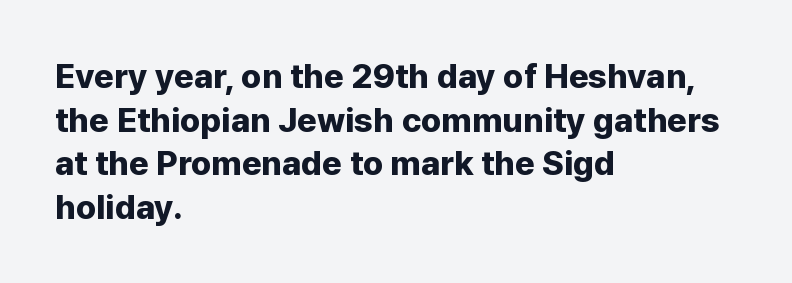
Quick note: not italic, upright. Nothing sits at the stroke ends, so this counts as sans-serif. Horizontally, the lines are justified to the leading edge only. Does the weight exceed regular? Yes, all the way to bold. Honestly, the letter spacing is just normal — you wouldn't notice it.
